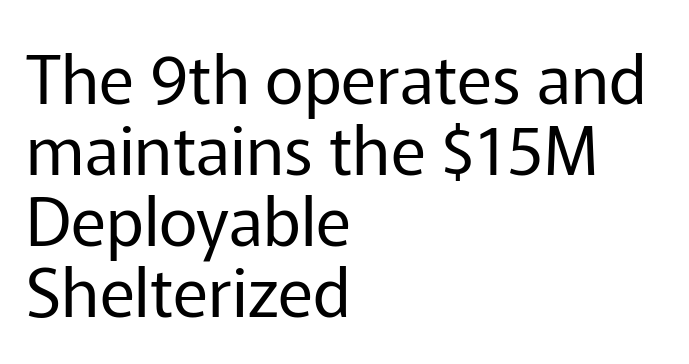
The rendering anchors every line to the left-hand side. Stems here are at most as thick as an everyday book face. Regarding serifs, this sample does without them. Every character sits straight up, as roman type does. Regarding leading, the lines here are crowded together. Descender tails drop into unmarked territory.
